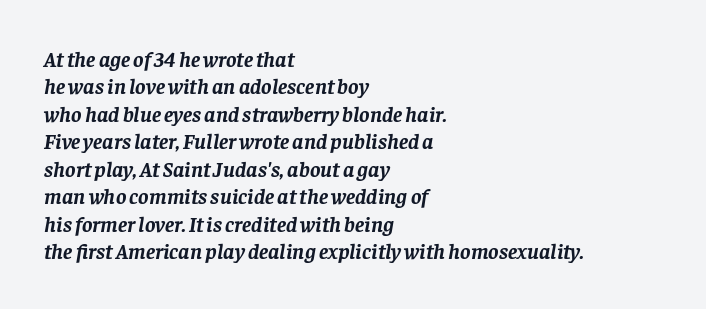
The space directly below the letters is spotless. These words are printed bold, with thick strokes throughout. The passage is arranged the way most books set body copy — flush left. Vertical spacing — default. Honestly, the letter spacing is just normal — you wouldn't notice it.
